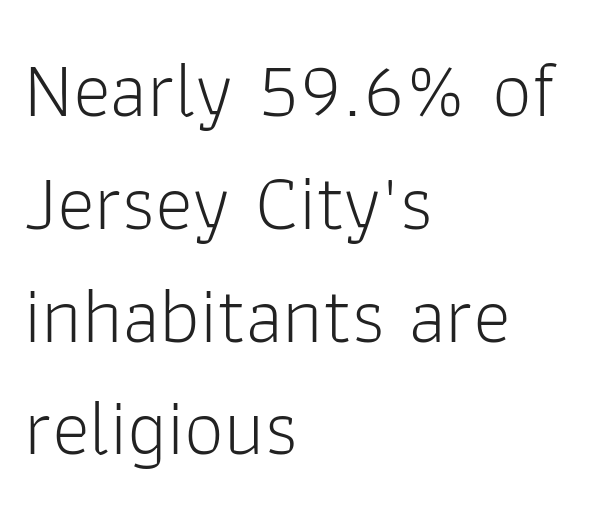
Letters rest on an invisible, unmarked baseline. A normal amount of white space separates one row of letters from the next. Caption: standard tracking, unaltered. Heaviness? Minimal to ordinary, like unemphasized prose. The axis of the letterforms is exactly vertical.
